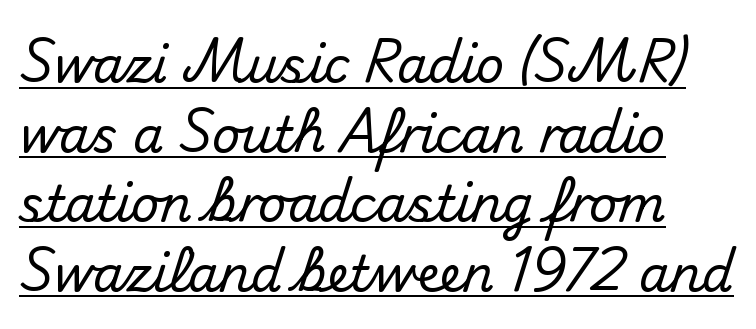
The image shows 49 px sans-serif type; set left-aligned, normal line spacing (1.42x), normal letter spacing, underlined; medium stroke contrast and a small x-height.
